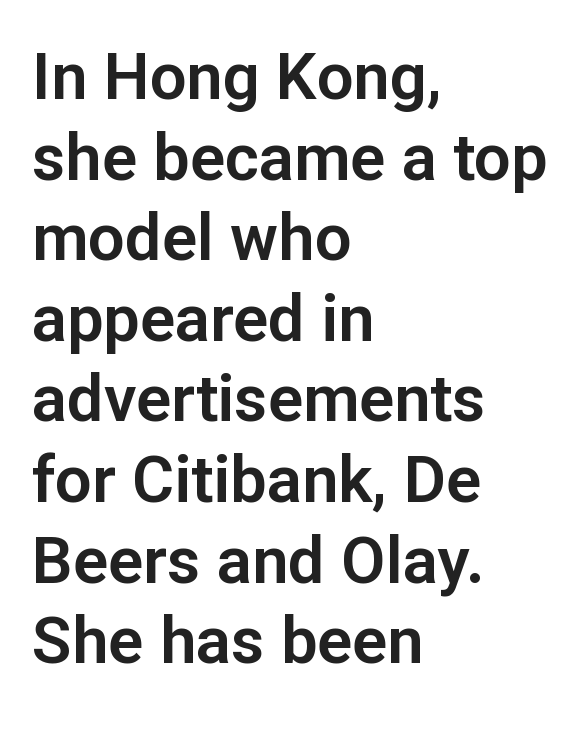
Q: Is the text italic (slanted)? A: No, it is upright.
Q: Is the typeface a serif or a sans-serif typeface? A: Sans-serif.
Q: Is the text underlined? A: No.
Q: How is the paragraph aligned? A: Left-aligned.
Q: Is the spacing between letters normal or unusually wide? A: Normal.
Q: Width (condensed, normal, or wide)? A: Normal.
Q: Stroke contrast? A: Low.
Q: x-height? A: Medium.
Q: Monospaced? A: No.
